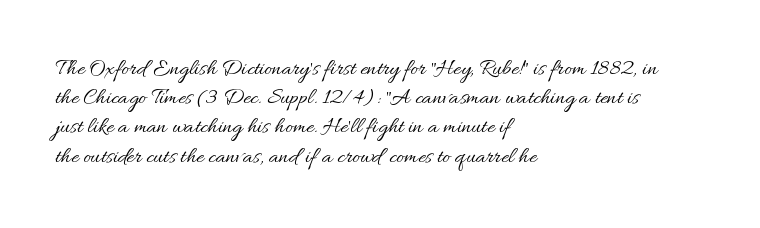
Q: Is the text bold? A: No.
Q: Is the text italic (slanted)? A: Yes.
Q: Is the text underlined? A: No.
Q: How is the paragraph aligned? A: Left-aligned.
Q: Is the spacing between letters normal or unusually wide? A: Normal.
Q: Is the spacing between lines tight, normal or loose? A: Normal.
